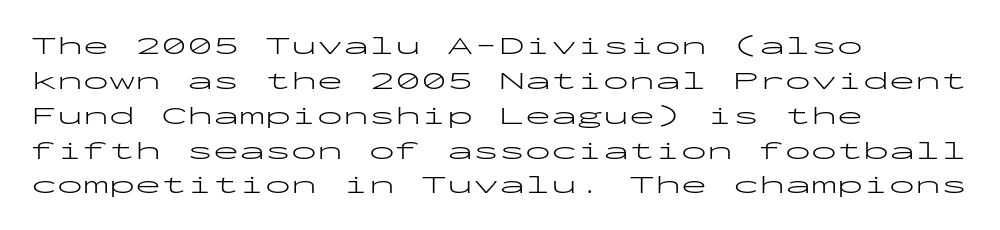
Q: Is the text bold? A: No.
Q: Is the text italic (slanted)? A: No, it is upright.
Q: Is the text underlined? A: No.
Q: How is the paragraph aligned? A: Left-aligned.
Q: Is the spacing between letters normal or unusually wide? A: Normal.
Q: Is the spacing between lines tight, normal or loose? A: Normal.
